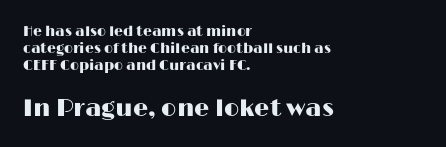
{"italic": "no", "underline": "no", "align": "left", "line_spacing_ratio": 1.2, "letter_spacing": "normal", "letter_spacing_em": 0.0, "larger_block": "second", "size_ratio": 1.71, "glyph_px": 24}
